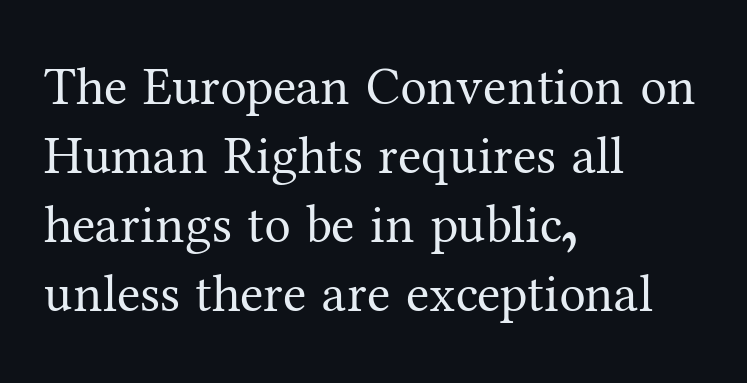
{"serif": "yes", "italic": "no", "bold": "no", "weight": "regular", "width": "normal", "stroke_contrast": "medium", "x_height": "medium", "monospaced": "no", "underline": "no", "align": "left", "line_spacing": "normal", "line_spacing_ratio": 1.3, "letter_spacing": "normal", "letter_spacing_em": 0.0, "glyph_px": 53}
